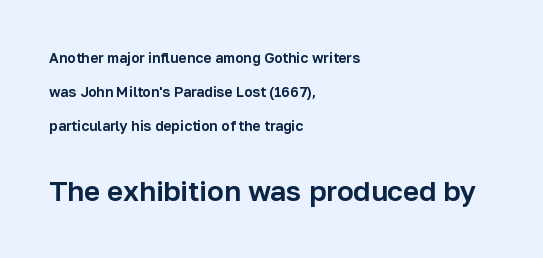
The line-height multiplier appears high, well above default. Every character sits straight up, as roman type does. The passage shown is not underscored anywhere. You could not count columns in this text — the font is proportionally spaced. This sample is left-justified, so line endings fall wherever the words run out. These lines are composed in type without serifs.
